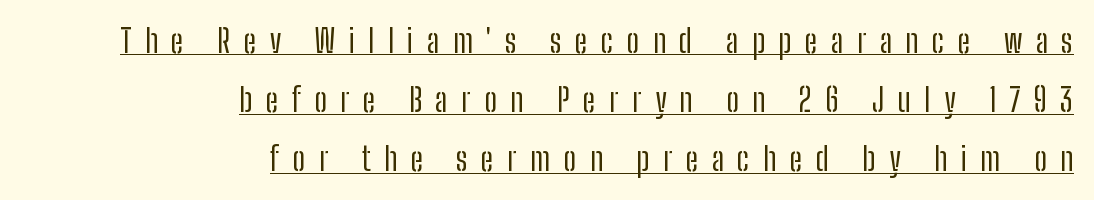
The image shows 32 px regular-weight, condensed sans-serif type, upright; set right-aligned, line spacing 1.85x, unusually wide letter spacing (+0.42 em), underlined; low stroke contrast and a medium x-height.
